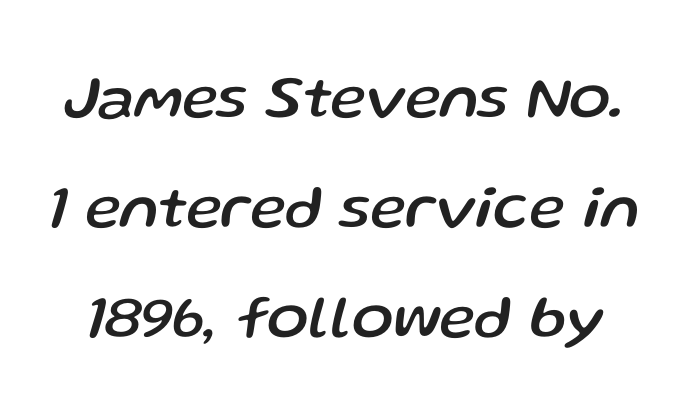
The image shows 61 px text type, italic (leaning right); set line spacing 1.8x, normal letter spacing, not underlined; low stroke contrast and a medium x-height.
